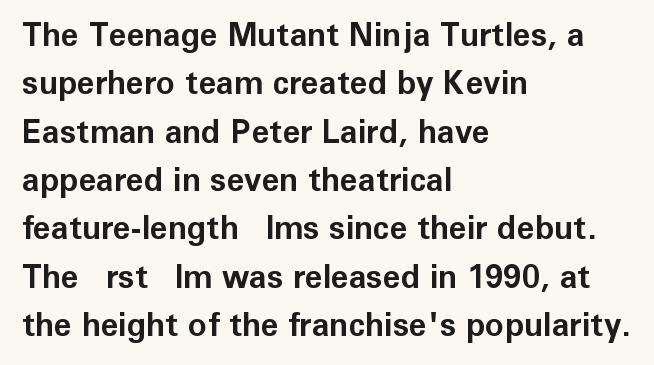
Q: Is the text bold? A: Yes.
Q: Is the text italic (slanted)? A: No, it is upright.
Q: Is the typeface a serif or a sans-serif typeface? A: Sans-serif.
Q: Is the text underlined? A: No.
Q: How is the paragraph aligned? A: Left-aligned.
Q: Is the spacing between letters normal or unusually wide? A: Normal.
Q: Is the spacing between lines tight, normal or loose? A: Normal.
Q: Width (condensed, normal, or wide)? A: Normal.
Q: Stroke contrast? A: Low.
Q: x-height? A: Medium.
Q: Monospaced? A: No.
